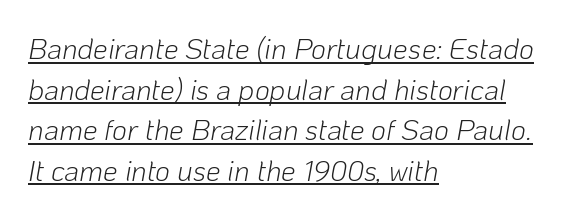
This is underlined copy, the kind a proofreader might mark for attention. The rendering keeps characters at their native spacing. The lettering tilts uniformly, giving the passage an italic look. No heavy texture on the line: the type isn't bold. Visually the block forms a straight wall on the left and a jagged coastline on the right. The vertical gap from one line to the next is medium.
